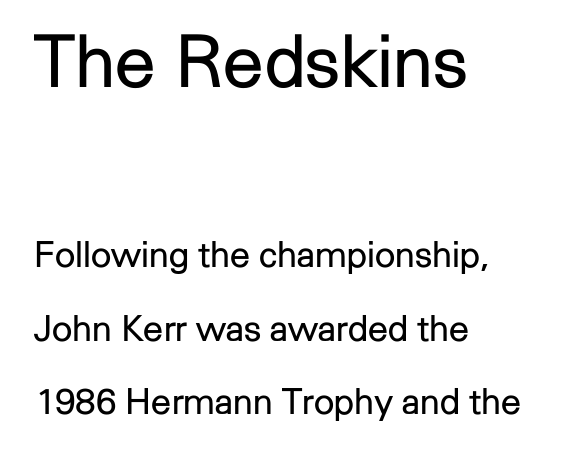
The image shows 73 px regular-weight sans-serif type, upright; set left-aligned, loose line spacing (2.04x), normal letter spacing, not underlined; the first (top) block is 2.03x larger; low stroke contrast and a medium x-height.
